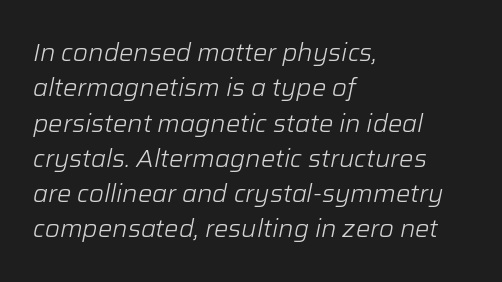
Q: Is the text bold? A: No.
Q: Is the text italic (slanted)? A: Yes, it leans right by about 12 degrees.
Q: Is the text underlined? A: No.
Q: How is the paragraph aligned? A: Left-aligned.
Q: Is the spacing between letters normal or unusually wide? A: Normal.
Q: Is the spacing between lines tight, normal or loose? A: Normal.
